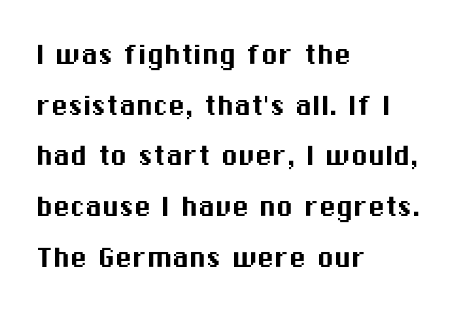
{"serif": "no", "italic": "no", "width": "normal", "stroke_contrast": "medium", "x_height": "medium", "monospaced": "no", "underline": "no", "align": "left", "line_spacing": "normal", "line_spacing_ratio": 1.49, "letter_spacing": "normal", "letter_spacing_em": 0.0, "glyph_px": 34}
